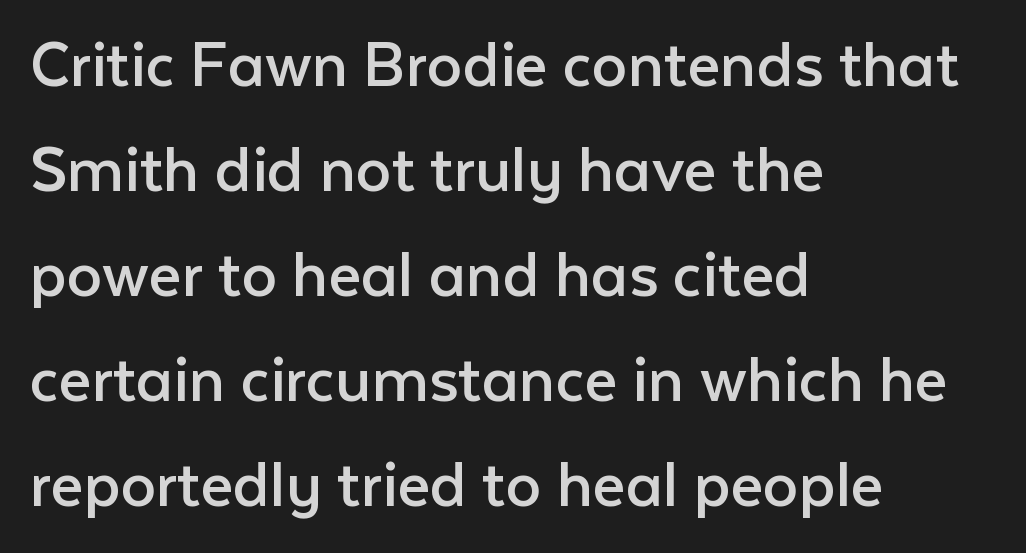
The image shows 71 px regular-weight sans-serif type, upright; set left-aligned, normal line spacing (1.48x), normal letter spacing, not underlined; low stroke contrast and a medium x-height.
